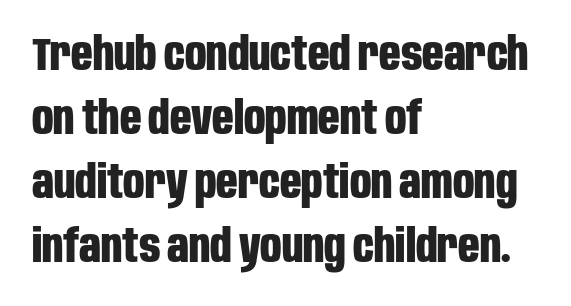
Q: Is the text bold? A: Yes.
Q: Is the text italic (slanted)? A: No, it is upright.
Q: Is the typeface a serif or a sans-serif typeface? A: Sans-serif.
Q: Is the text underlined? A: No.
Q: How is the paragraph aligned? A: Left-aligned.
Q: Is the spacing between letters normal or unusually wide? A: Normal.
Q: Is the spacing between lines tight, normal or loose? A: Normal.
Q: Width (condensed, normal, or wide)? A: Condensed.
Q: Stroke contrast? A: Low.
Q: x-height? A: Large.
Q: Monospaced? A: No.
